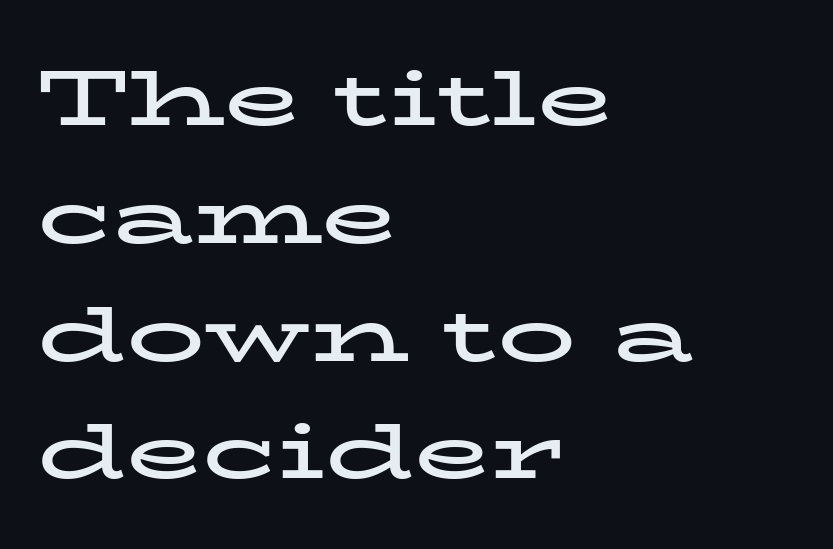
{"serif": "yes", "italic": "no", "bold": "yes", "weight": "bold", "width": "wide", "stroke_contrast": "low", "x_height": "medium", "monospaced": "no", "underline": "no", "align": "left", "line_spacing": "normal", "line_spacing_ratio": 1.51, "letter_spacing": "normal", "letter_spacing_em": 0.0, "glyph_px": 78}
